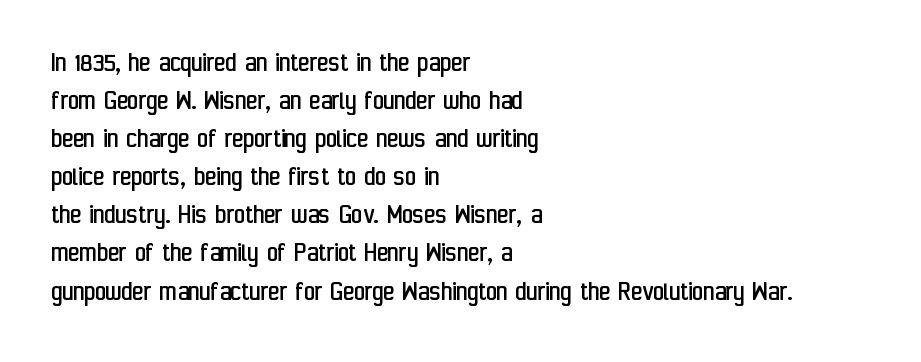
Q: Is the text bold? A: No.
Q: Is the text italic (slanted)? A: No, it is upright.
Q: Is the typeface a serif or a sans-serif typeface? A: Sans-serif.
Q: Is the text underlined? A: No.
Q: How is the paragraph aligned? A: Left-aligned.
Q: Is the spacing between letters normal or unusually wide? A: Normal.
Q: Is the spacing between lines tight, normal or loose? A: Normal.
Q: Width (condensed, normal, or wide)? A: Condensed.
Q: Stroke contrast? A: Low.
Q: x-height? A: Medium.
Q: Monospaced? A: No.
